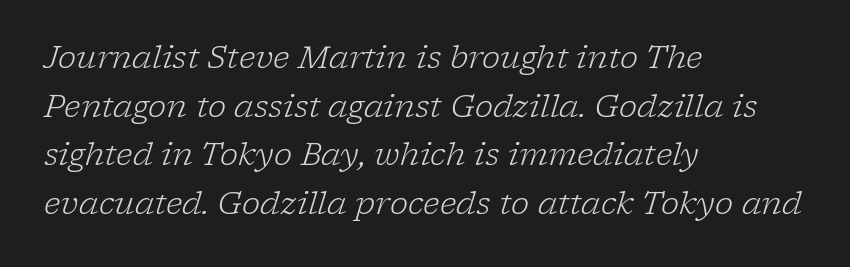
Q: Is the text bold? A: No.
Q: Is the text italic (slanted)? A: Yes, it leans right by about 17 degrees.
Q: Is the typeface a serif or a sans-serif typeface? A: Serif.
Q: Is the text underlined? A: No.
Q: How is the paragraph aligned? A: Left-aligned.
Q: Is the spacing between letters normal or unusually wide? A: Normal.
Q: Is the spacing between lines tight, normal or loose? A: Normal.
Q: Width (condensed, normal, or wide)? A: Normal.
Q: Stroke contrast? A: Low.
Q: x-height? A: Medium.
Q: Monospaced? A: No.
